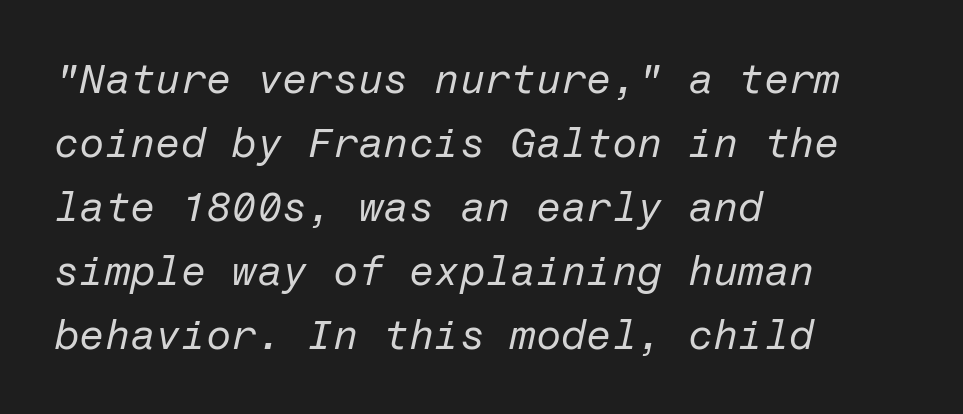
The image shows 41 px regular-weight type, italic (leaning right); set left-aligned, normal line spacing (1.56x), normal letter spacing, not underlined; low stroke contrast and a medium x-height.
